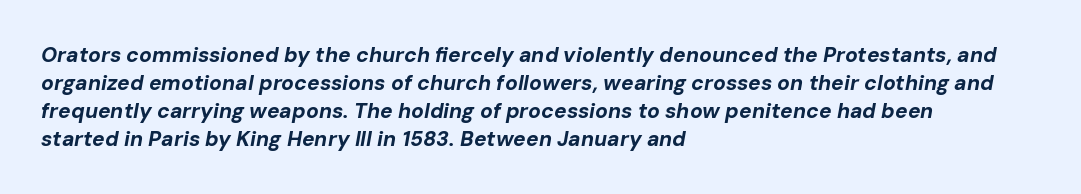
Q: Is the text bold? A: Yes.
Q: Is the text italic (slanted)? A: Yes, it leans right by about 10 degrees.
Q: Is the text underlined? A: No.
Q: How is the paragraph aligned? A: Left-aligned.
Q: Is the spacing between letters normal or unusually wide? A: Normal.
Q: Is the spacing between lines tight, normal or loose? A: Normal.
